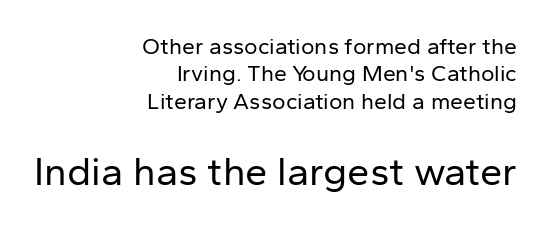
Q: Is the text bold? A: No.
Q: Is the text italic (slanted)? A: No, it is upright.
Q: Is the typeface a serif or a sans-serif typeface? A: Sans-serif.
Q: Is the text underlined? A: No.
Q: How is the paragraph aligned? A: Right-aligned.
Q: Is the spacing between letters normal or unusually wide? A: Normal.
Q: Which block of text is set in a larger size, the first (top) or the second (bottom)? A: The second (bottom) one.
Q: Width (condensed, normal, or wide)? A: Normal.
Q: Stroke contrast? A: Low.
Q: x-height? A: Medium.
Q: Monospaced? A: No.
